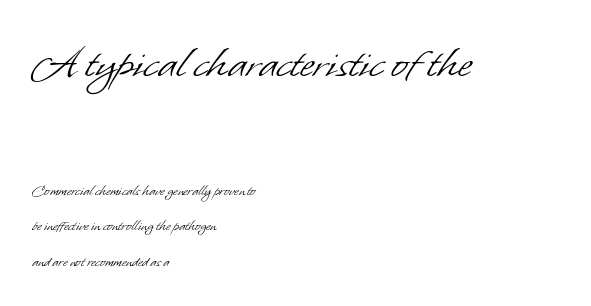
Underlining? Definitely not there. This rendering employs a face without finishing strokes, i.e., a sans-serif. How would I describe the line gaps? Wide and relaxed. All the whitespace from short lines collects on the right. The face looks like a standard text weight, possibly lighter.
